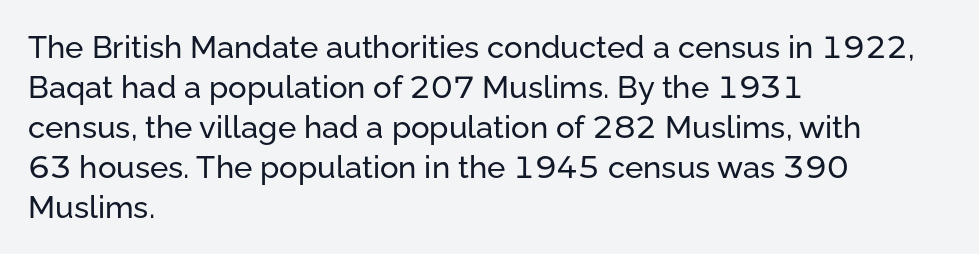
Ordinary non-slanted type is in use. Check under the words: just untouched page. Which margin do the lines hug? The left one — the right edge is uneven. A typesetter would call this zero additional tracking. The lines sit at an ordinary, default distance from one another. Each letter keeps its own natural width here, so spacing adapts to shape.
